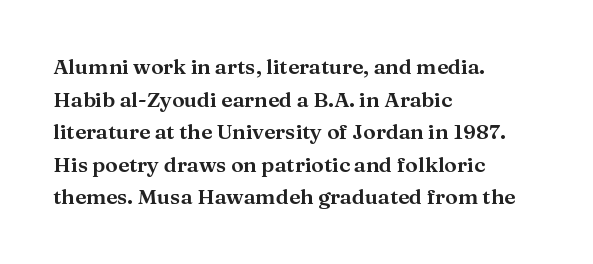
The line-height multiplier appears to be the usual default. Posture: straight, roman, zero tilt. This sample uses plain, unmodified letter spacing. No word sits above an underline.
